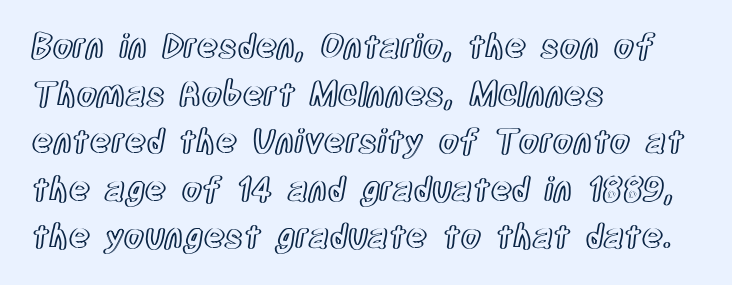
The image shows 33 px condensed type; set left-aligned, normal line spacing (1.44x), normal letter spacing, not underlined; a large x-height.
